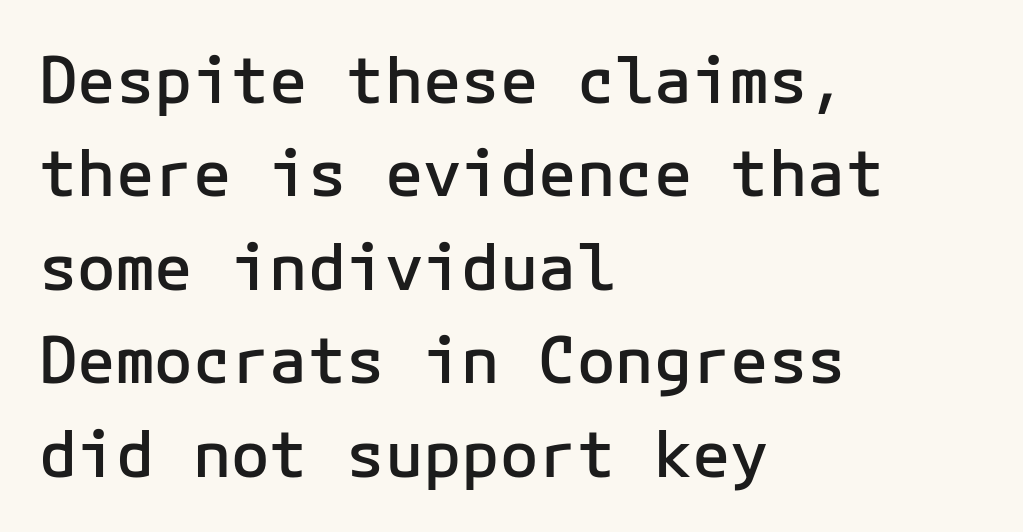
The image shows 64 px semibold sans-serif type, upright; set left-aligned, normal line spacing (1.46x), normal letter spacing, not underlined; low stroke contrast and a medium x-height.
